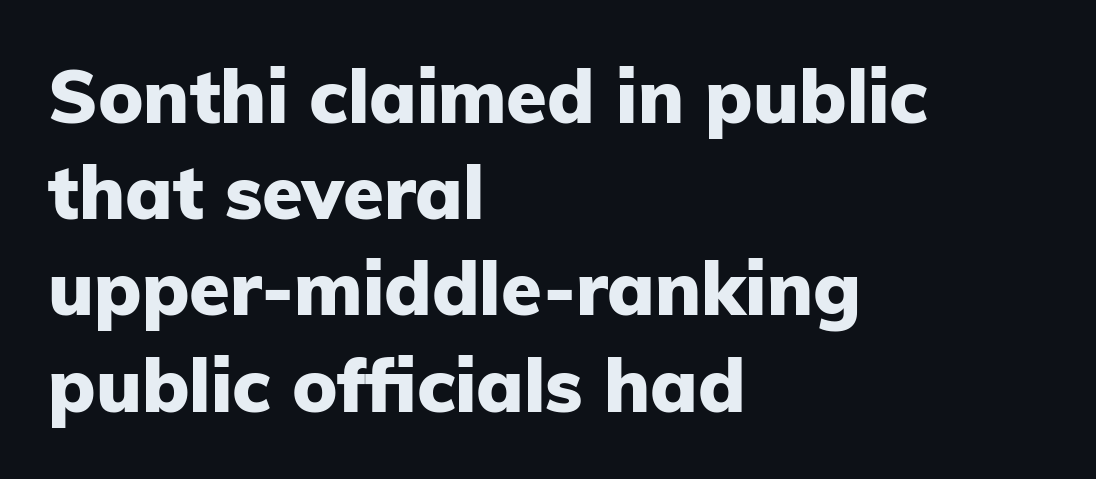
{"serif": "no", "italic": "no", "bold": "yes", "weight": "heavy", "width": "normal", "stroke_contrast": "low", "x_height": "medium", "monospaced": "no", "underline": "no", "align": "left", "line_spacing": "normal", "line_spacing_ratio": 1.3, "letter_spacing": "normal", "letter_spacing_em": 0.0, "glyph_px": 74}
